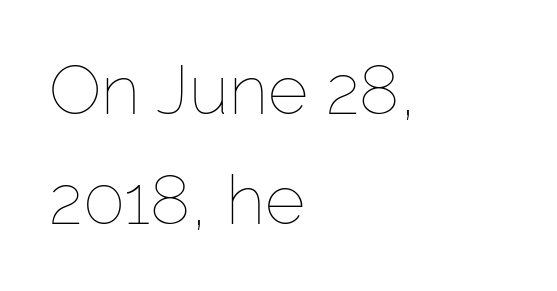
Q: Is the text bold? A: No.
Q: Is the text italic (slanted)? A: No, it is upright.
Q: Is the text underlined? A: No.
Q: How is the paragraph aligned? A: Left-aligned.
Q: Is the spacing between letters normal or unusually wide? A: Normal.
Q: Is the spacing between lines tight, normal or loose? A: Normal.
Q: Width (condensed, normal, or wide)? A: Normal.
Q: Stroke contrast? A: Low.
Q: x-height? A: Medium.
Q: Monospaced? A: No.
